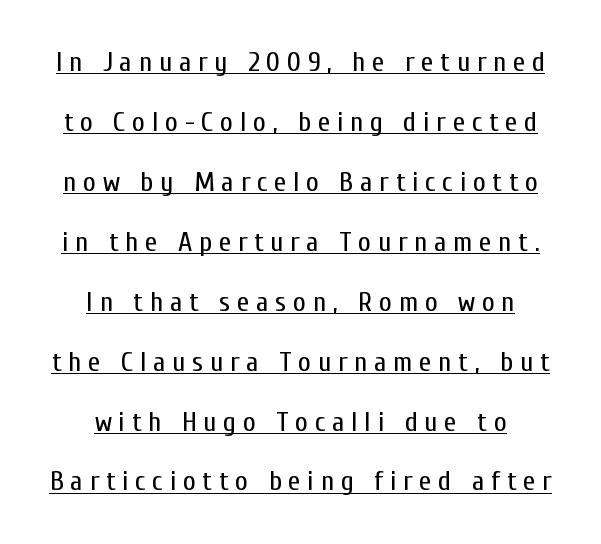
{"serif": "no", "italic": "no", "bold": "no", "weight": "regular", "width": "condensed", "stroke_contrast": "low", "x_height": "medium", "monospaced": "no", "underline": "yes", "align": "center", "line_spacing": "loose", "line_spacing_ratio": 2.14, "letter_spacing": "wide", "letter_spacing_em": 0.24, "glyph_px": 28}
